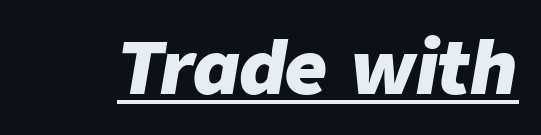
The image shows 73 px heavy type, italic (leaning right); set normal letter spacing, underlined; low stroke contrast and a medium x-height.
